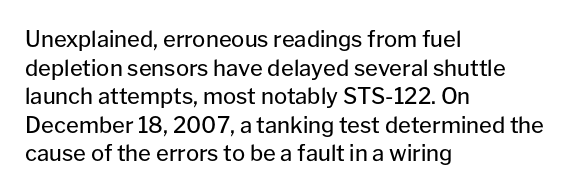
{"italic": "no", "bold": "no", "underline": "no", "align": "left", "line_spacing": "normal", "line_spacing_ratio": 1.3, "letter_spacing": "normal", "letter_spacing_em": 0.0, "glyph_px": 22}
